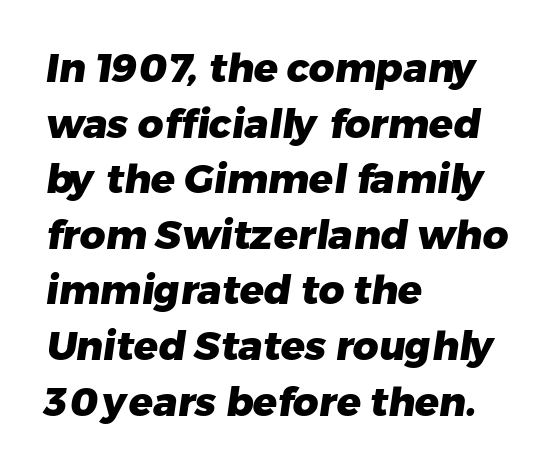
Q: Is the text bold? A: Yes.
Q: Is the typeface a serif or a sans-serif typeface? A: Sans-serif.
Q: Is the text underlined? A: No.
Q: How is the paragraph aligned? A: Left-aligned.
Q: Is the spacing between letters normal or unusually wide? A: Normal.
Q: Is the spacing between lines tight, normal or loose? A: Normal.
Q: Width (condensed, normal, or wide)? A: Normal.
Q: Stroke contrast? A: Low.
Q: x-height? A: Medium.
Q: Monospaced? A: No.
